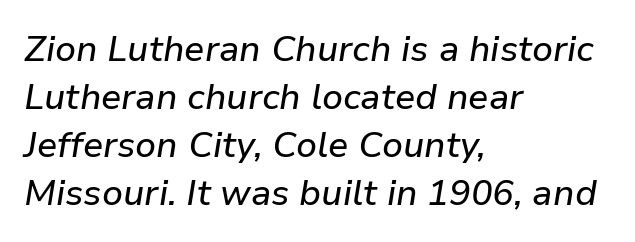
Q: Is the text italic (slanted)? A: Yes, it leans right by about 9 degrees.
Q: Is the text underlined? A: No.
Q: How is the paragraph aligned? A: Left-aligned.
Q: Is the spacing between letters normal or unusually wide? A: Normal.
Q: Is the spacing between lines tight, normal or loose? A: Normal.
Q: Width (condensed, normal, or wide)? A: Normal.
Q: Stroke contrast? A: Low.
Q: x-height? A: Medium.
Q: Monospaced? A: No.
